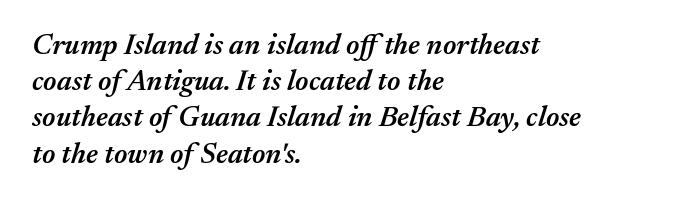
{"italic": "yes", "lean": "right", "slant_degrees": 17, "bold": "semi", "weight": "semibold", "width": "normal", "stroke_contrast": "medium", "x_height": "medium", "monospaced": "no", "underline": "no", "align": "left", "line_spacing": "normal", "line_spacing_ratio": 1.25, "letter_spacing": "normal", "letter_spacing_em": 0.0, "glyph_px": 29}
